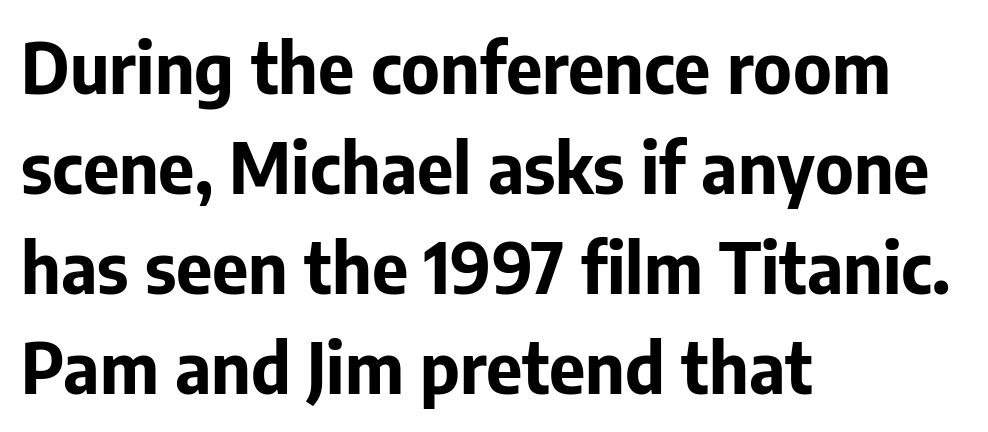
The image shows 70 px bold sans-serif type, upright; set left-aligned, normal line spacing (1.43x), normal letter spacing, not underlined; low stroke contrast and a medium x-height.
